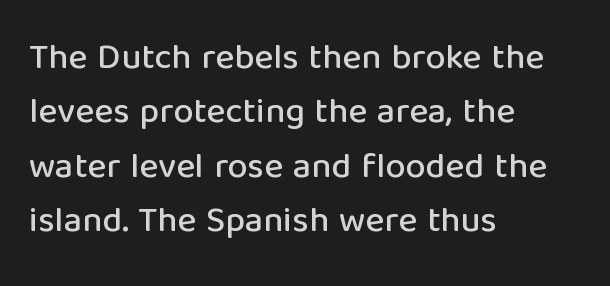
Q: Is the text italic (slanted)? A: No, it is upright.
Q: Is the typeface a serif or a sans-serif typeface? A: Sans-serif.
Q: Is the text underlined? A: No.
Q: How is the paragraph aligned? A: Left-aligned.
Q: Is the spacing between letters normal or unusually wide? A: Normal.
Q: Is the spacing between lines tight, normal or loose? A: Normal.
Q: Width (condensed, normal, or wide)? A: Normal.
Q: Stroke contrast? A: Low.
Q: x-height? A: Medium.
Q: Monospaced? A: No.
